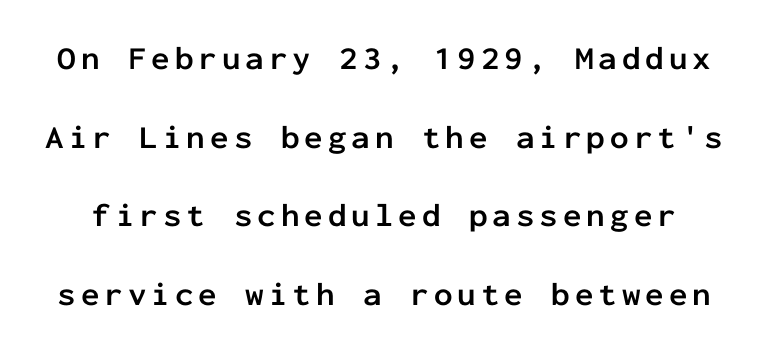
{"serif": "no", "italic": "no", "bold": "yes", "weight": "semibold", "width": "normal", "stroke_contrast": "low", "x_height": "medium", "monospaced": "yes", "underline": "no", "line_spacing": "loose", "line_spacing_ratio": 2.38, "glyph_px": 33}
